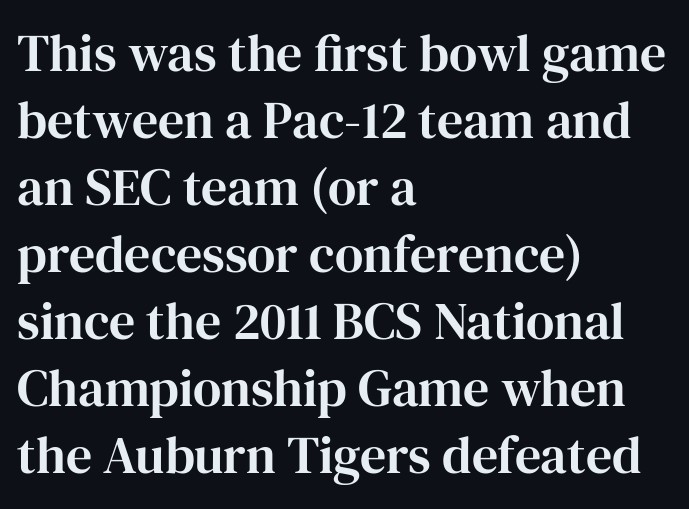
Q: Is the text italic (slanted)? A: No, it is upright.
Q: Is the typeface a serif or a sans-serif typeface? A: Serif.
Q: Is the text underlined? A: No.
Q: How is the paragraph aligned? A: Left-aligned.
Q: Is the spacing between letters normal or unusually wide? A: Normal.
Q: Is the spacing between lines tight, normal or loose? A: Normal.
Q: Width (condensed, normal, or wide)? A: Normal.
Q: Stroke contrast? A: High.
Q: x-height? A: Medium.
Q: Monospaced? A: No.
